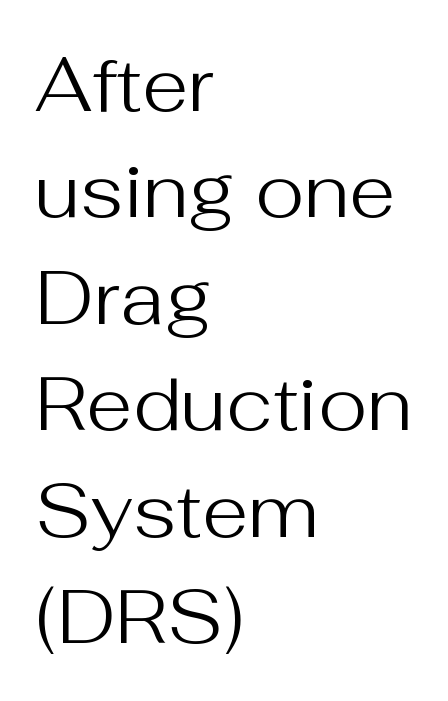
The image shows 75 px regular-weight sans-serif type, upright; set left-aligned, normal line spacing (1.42x), normal letter spacing, not underlined; medium stroke contrast and a medium x-height.
